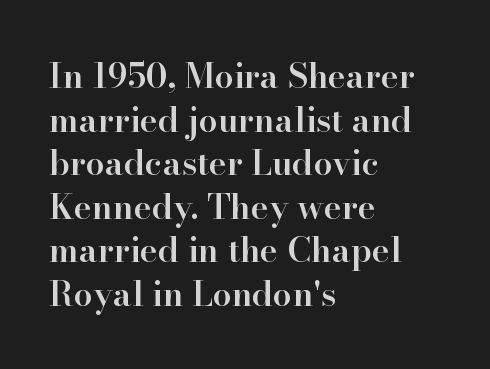
Q: Is the text bold? A: Semi-bold.
Q: Is the text italic (slanted)? A: No, it is upright.
Q: Is the typeface a serif or a sans-serif typeface? A: Serif.
Q: Is the text underlined? A: No.
Q: How is the paragraph aligned? A: Left-aligned.
Q: Is the spacing between letters normal or unusually wide? A: Normal.
Q: Is the spacing between lines tight, normal or loose? A: Normal.
Q: Width (condensed, normal, or wide)? A: Normal.
Q: Stroke contrast? A: High.
Q: x-height? A: Small.
Q: Monospaced? A: No.
